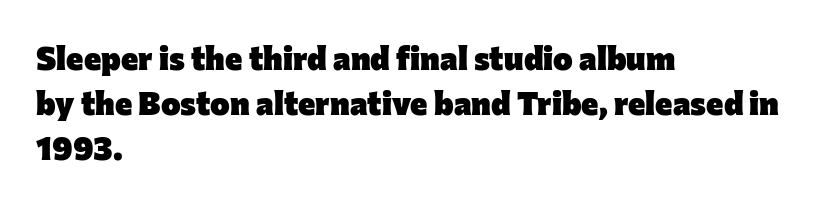
Q: Is the text bold? A: Yes.
Q: Is the text italic (slanted)? A: No, it is upright.
Q: Is the typeface a serif or a sans-serif typeface? A: Sans-serif.
Q: Is the text underlined? A: No.
Q: How is the paragraph aligned? A: Left-aligned.
Q: Is the spacing between letters normal or unusually wide? A: Normal.
Q: Is the spacing between lines tight, normal or loose? A: Normal.
Q: Width (condensed, normal, or wide)? A: Normal.
Q: Stroke contrast? A: Low.
Q: x-height? A: Medium.
Q: Monospaced? A: No.
